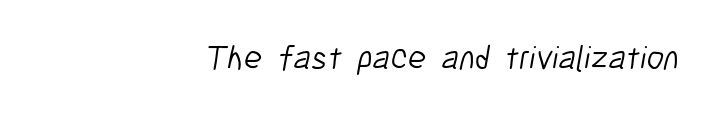
{"serif": "no", "bold": "no", "weight": "light", "width": "condensed", "stroke_contrast": "low", "x_height": "medium", "monospaced": "no", "underline": "no", "align": "right", "letter_spacing": "normal", "letter_spacing_em": 0.0, "glyph_px": 34}
